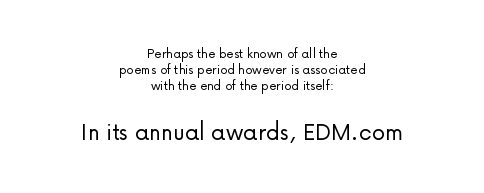
The following chunk of copy outweighs the initial chunk in type size. If you drew a line through each stem, it would be perfectly vertical. The horizontal fit of the characters is conventional and even. Bold? No — there's no thickening of the strokes.
